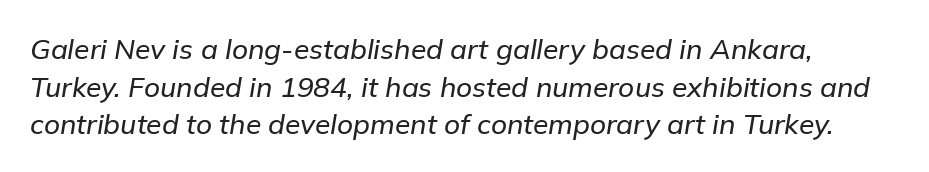
{"italic": "yes", "lean": "right", "slant_degrees": 9, "width": "normal", "stroke_contrast": "low", "x_height": "medium", "monospaced": "no", "underline": "no", "line_spacing": "normal", "line_spacing_ratio": 1.34, "letter_spacing": "normal", "letter_spacing_em": 0.0, "glyph_px": 28}
